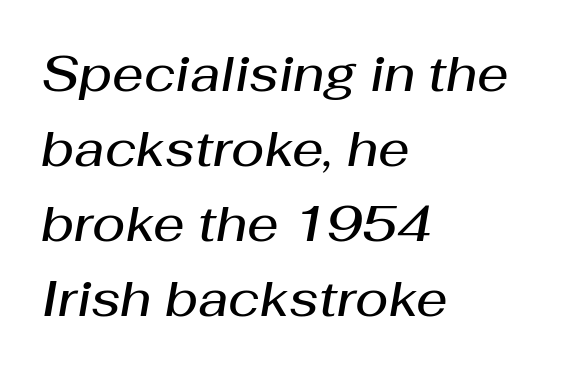
{"italic": "yes", "lean": "right", "slant_degrees": 10, "bold": "semi", "weight": "semibold", "width": "normal", "stroke_contrast": "medium", "x_height": "medium", "monospaced": "no", "underline": "no", "align": "left", "line_spacing": "normal", "line_spacing_ratio": 1.53, "letter_spacing": "normal", "letter_spacing_em": 0.0, "glyph_px": 49}
